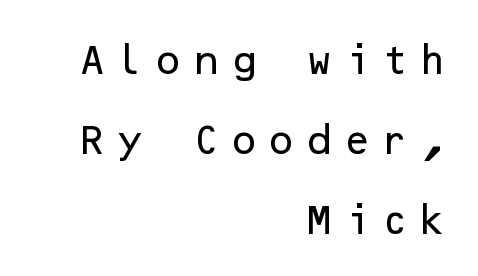
{"serif": "no", "italic": "no", "width": "normal", "stroke_contrast": "low", "x_height": "medium", "underline": "no", "align": "right", "line_spacing": "loose", "line_spacing_ratio": 2.42, "letter_spacing": "wide", "letter_spacing_em": 0.28, "glyph_px": 33}
